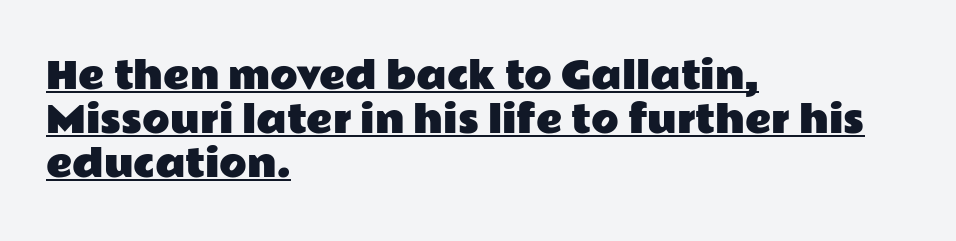
Q: Is the text italic (slanted)? A: No, it is upright.
Q: Is the typeface a serif or a sans-serif typeface? A: Sans-serif.
Q: Is the text underlined? A: Yes.
Q: How is the paragraph aligned? A: Left-aligned.
Q: Is the spacing between letters normal or unusually wide? A: Normal.
Q: Width (condensed, normal, or wide)? A: Wide.
Q: Stroke contrast? A: Low.
Q: x-height? A: Medium.
Q: Monospaced? A: No.
